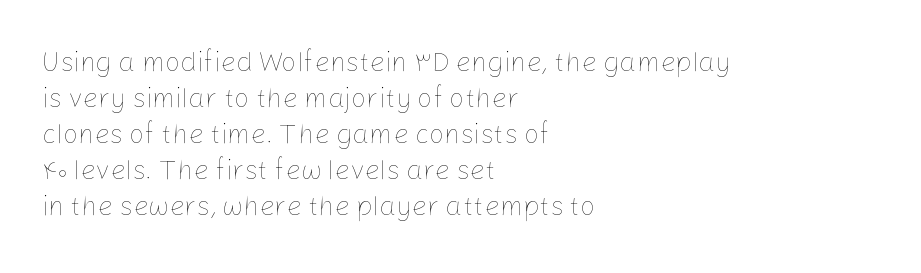
{"italic": "no", "bold": "no", "underline": "no", "align": "left", "line_spacing": "normal", "line_spacing_ratio": 1.33, "letter_spacing": "normal", "letter_spacing_em": 0.0, "glyph_px": 27}
